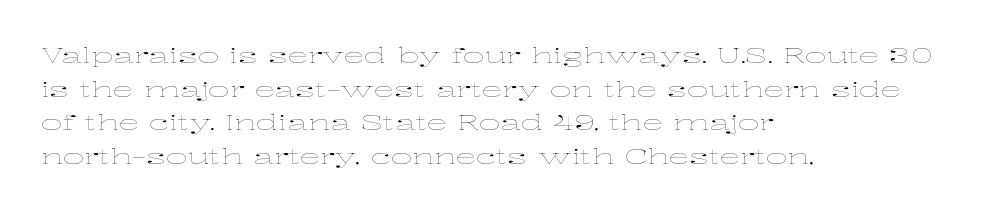
Q: Is the text bold? A: No.
Q: Is the text italic (slanted)? A: No, it is upright.
Q: Is the text underlined? A: No.
Q: How is the paragraph aligned? A: Left-aligned.
Q: Is the spacing between letters normal or unusually wide? A: Normal.
Q: Is the spacing between lines tight, normal or loose? A: Normal.
